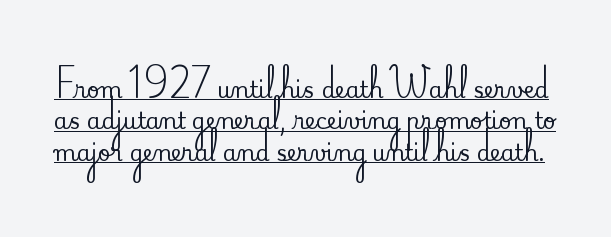
The rendering uses a moderate line-height, typical for paragraphs. This sample uses an upright cut, with every glyph sitting square on the baseline. Tracking value appears to be zero — textbook default spacing. Underline: present.
